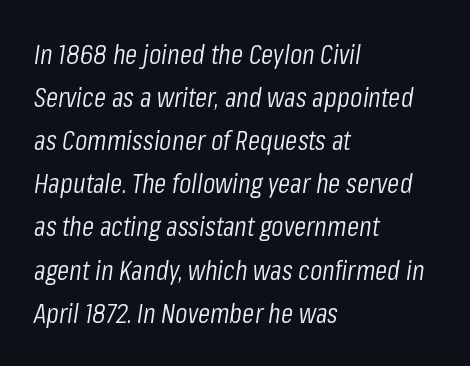
Glyph-to-glyph distance matches everyday printed text. Lines of text with bare space underneath. When letters slant like this, we call the style italic. Note the varied advance widths — an 'i' is clearly narrower than an 'm'. Which margin do the lines hug? The left one — the right edge is uneven.
